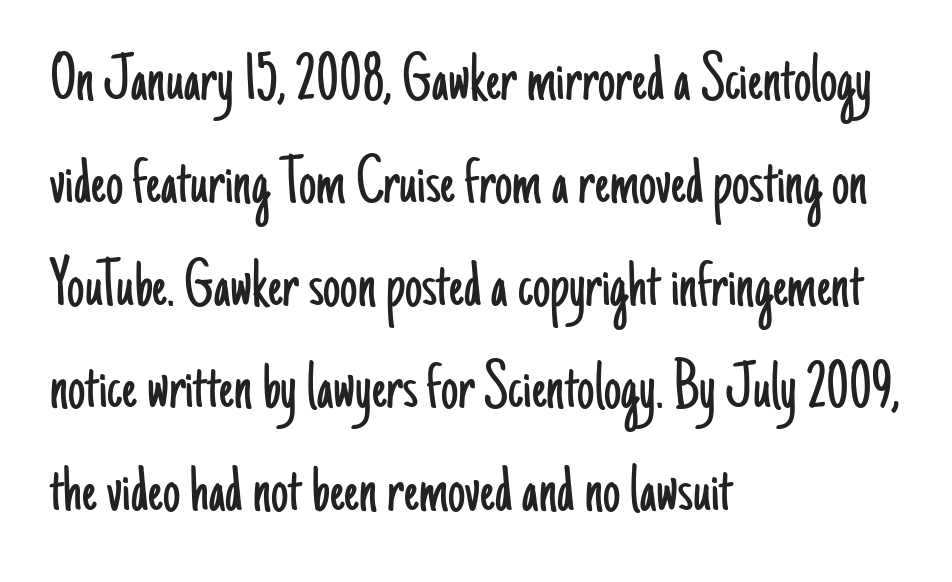
{"serif": "no", "italic": "no", "bold": "no", "weight": "light", "width": "condensed", "stroke_contrast": "low", "x_height": "small", "monospaced": "no", "underline": "no", "align": "left", "line_spacing": "normal", "line_spacing_ratio": 1.49, "letter_spacing": "normal", "letter_spacing_em": 0.0, "glyph_px": 69}
